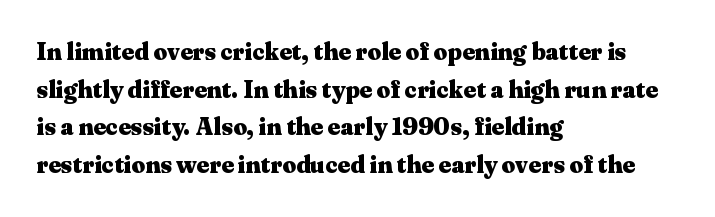
The image shows 24 px bold type, upright; set left-aligned, normal line spacing (1.57x), normal letter spacing, not underlined.
